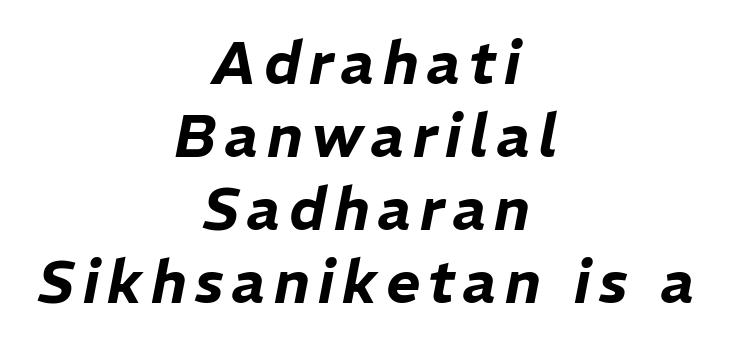
The image shows 59 px text type, italic (leaning right); set centered, line spacing 1.24x, not underlined; low stroke contrast and a medium x-height.
